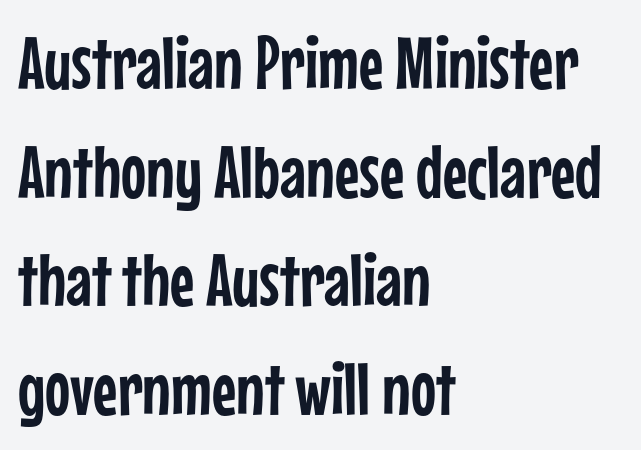
{"serif": "no", "italic": "no", "width": "condensed", "stroke_contrast": "low", "x_height": "medium", "monospaced": "no", "underline": "no", "align": "left", "line_spacing": "normal", "line_spacing_ratio": 1.45, "letter_spacing": "normal", "letter_spacing_em": 0.0, "glyph_px": 75}
